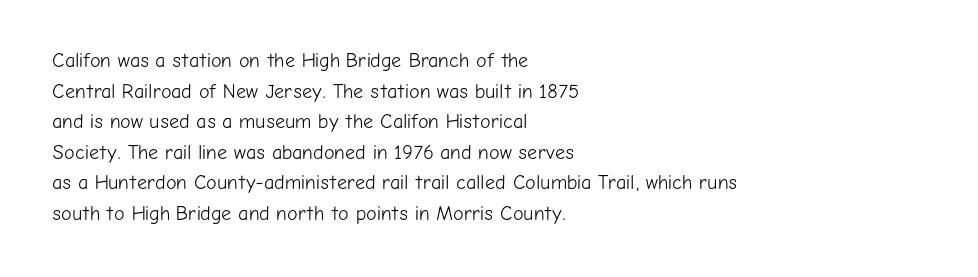
{"italic": "no", "bold": "no", "underline": "no", "align": "left", "line_spacing": "normal", "line_spacing_ratio": 1.53, "letter_spacing": "normal", "letter_spacing_em": 0.0, "glyph_px": 20}
